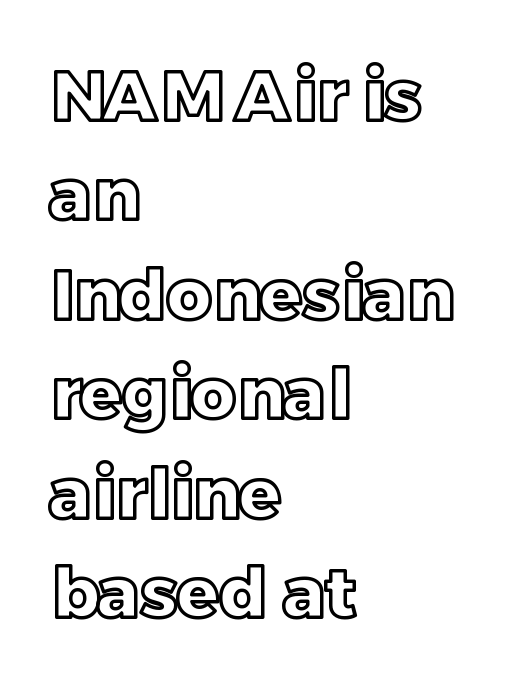
The image shows 70 px text type, upright; set left-aligned, normal line spacing (1.42x), normal letter spacing, not underlined; a large x-height.
